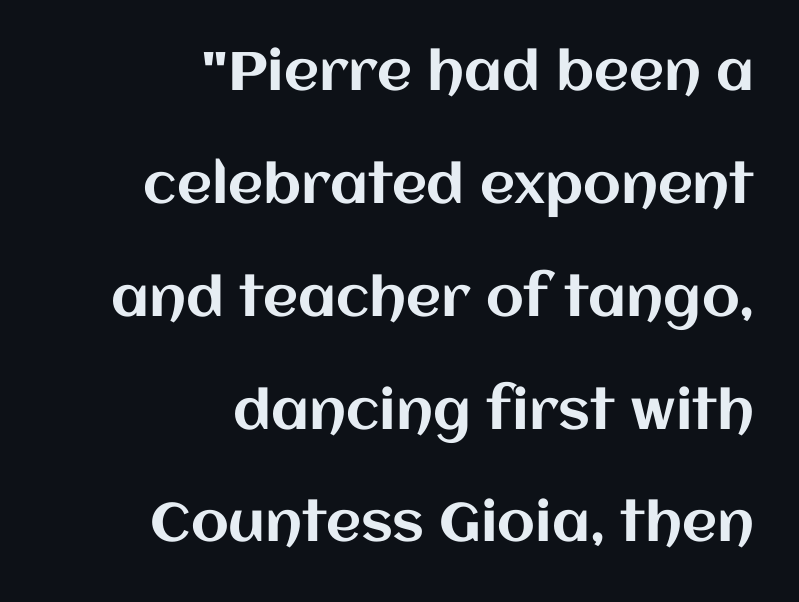
Q: Is the text italic (slanted)? A: No, it is upright.
Q: Is the text underlined? A: No.
Q: How is the paragraph aligned? A: Right-aligned.
Q: Is the spacing between letters normal or unusually wide? A: Normal.
Q: Is the spacing between lines tight, normal or loose? A: Loose.
Q: Width (condensed, normal, or wide)? A: Normal.
Q: Stroke contrast? A: Medium.
Q: x-height? A: Large.
Q: Monospaced? A: No.
